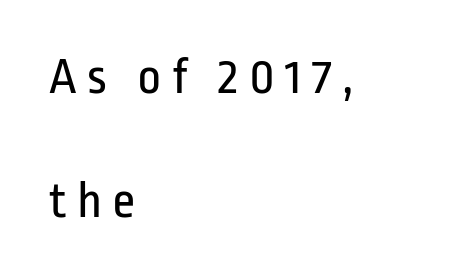
{"serif": "no", "italic": "no", "bold": "no", "weight": "regular", "width": "condensed", "stroke_contrast": "low", "x_height": "medium", "monospaced": "no", "underline": "no", "align": "left", "line_spacing": "loose", "line_spacing_ratio": 2.39, "letter_spacing": "wide", "letter_spacing_em": 0.2, "glyph_px": 52}
